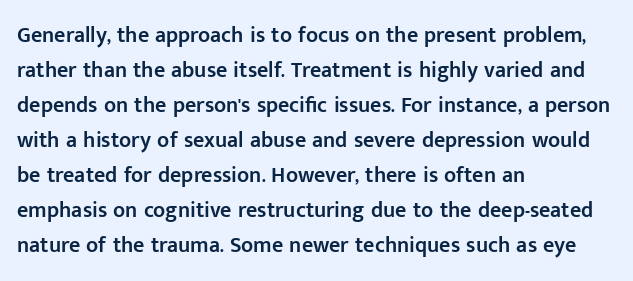
{"italic": "no", "bold": "semi", "underline": "no", "align": "left", "line_spacing": "normal", "line_spacing_ratio": 1.59, "letter_spacing": "normal", "letter_spacing_em": 0.0, "glyph_px": 22}
